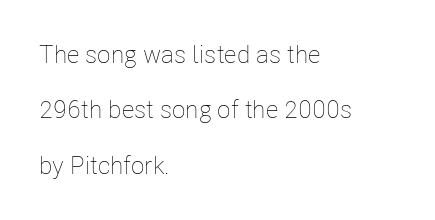
Successive baselines arrive slowly, with a big drop between each. Words float on clear page, feet unadorned. Posture: straight, roman, zero tilt. Each line starts at the same left margin while the right side varies. These lines keep a tight, regular rhythm from letter to letter. Stems and bowls with no extra thickness — not bold.
